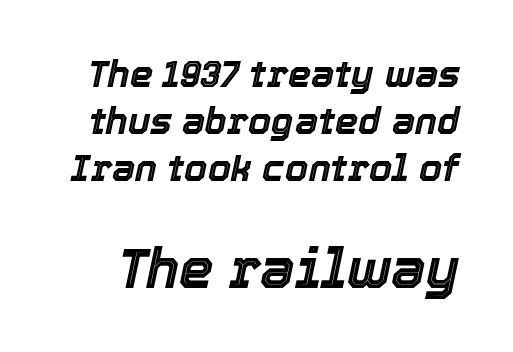
Honestly, the row spacing looks completely unremarkable. Clear beneath every line of the passage. Quick note: italic. Default kerning and tracking; the words read as compact shapes. The more generous point size was reserved for the lower chunk. This sample has the flowing, uneven cadence of proportional lettering.
